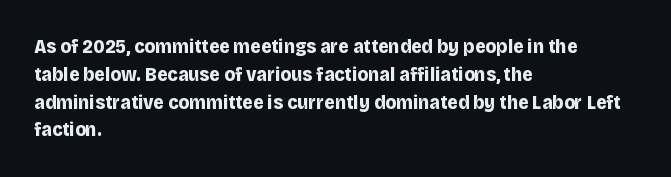
The image shows 20 px bold type, upright; set left-aligned, normal line spacing (1.39x), normal letter spacing, not underlined.
